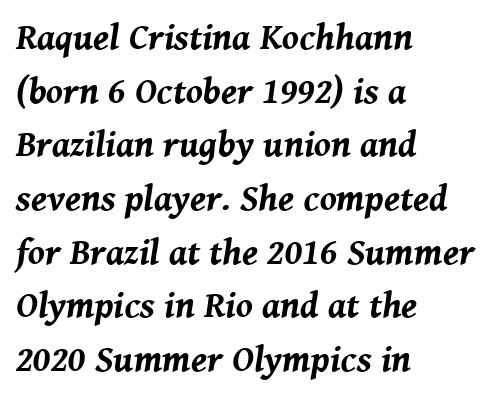
Check under the words: just untouched page. Reading down the column, the eye jumps a familiar distance to each next line. This sample uses plain, unmodified letter spacing. Horizontally, the lines are justified to the leading edge only. A typesetter would call this proportional, since set widths differ per character.
